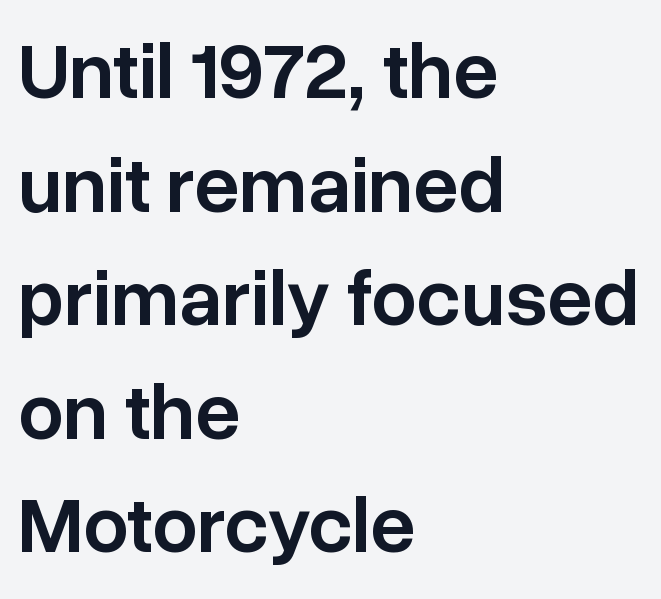
{"serif": "no", "italic": "no", "bold": "semi", "weight": "semibold", "width": "normal", "stroke_contrast": "low", "x_height": "medium", "monospaced": "no", "underline": "no", "align": "left", "line_spacing": "normal", "line_spacing_ratio": 1.42, "letter_spacing": "normal", "letter_spacing_em": 0.0, "glyph_px": 80}
